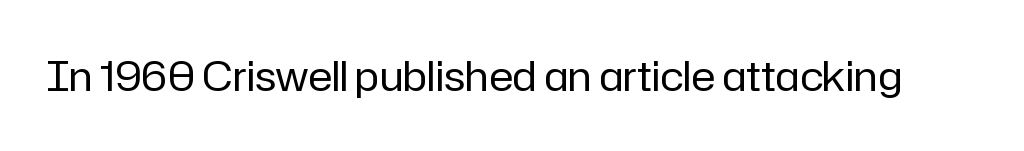
{"serif": "no", "italic": "no", "bold": "no", "weight": "regular", "width": "normal", "stroke_contrast": "low", "x_height": "medium", "monospaced": "no", "underline": "no", "letter_spacing": "normal", "letter_spacing_em": 0.0, "glyph_px": 41}
